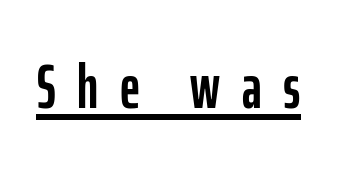
The words here are underlined. Substantial extra tracking has been applied to these lines. Does the lettering tilt? It doesn't — this is upright. Typographically, this falls in the sans-serif category.
